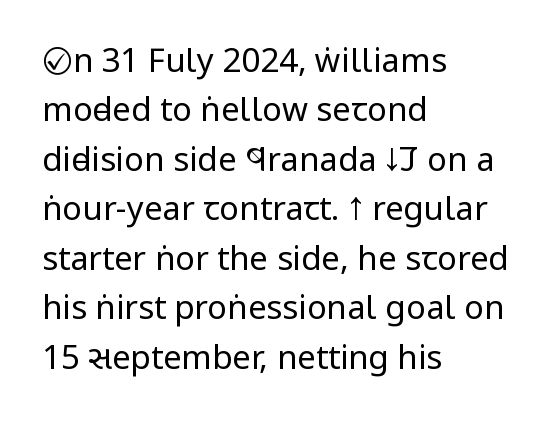
Q: Is the text bold? A: No.
Q: Is the text italic (slanted)? A: No, it is upright.
Q: Is the typeface a serif or a sans-serif typeface? A: Sans-serif.
Q: Is the text underlined? A: No.
Q: How is the paragraph aligned? A: Left-aligned.
Q: Is the spacing between letters normal or unusually wide? A: Normal.
Q: Is the spacing between lines tight, normal or loose? A: Normal.
Q: Width (condensed, normal, or wide)? A: Condensed.
Q: Stroke contrast? A: Low.
Q: x-height? A: Large.
Q: Monospaced? A: No.
